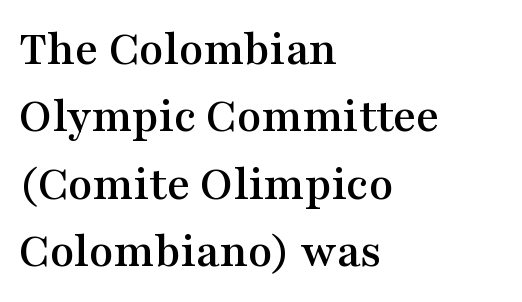
Q: Is the text italic (slanted)? A: No, it is upright.
Q: Is the typeface a serif or a sans-serif typeface? A: Serif.
Q: Is the text underlined? A: No.
Q: How is the paragraph aligned? A: Left-aligned.
Q: Is the spacing between letters normal or unusually wide? A: Normal.
Q: Is the spacing between lines tight, normal or loose? A: Normal.
Q: Width (condensed, normal, or wide)? A: Wide.
Q: Stroke contrast? A: Medium.
Q: x-height? A: Medium.
Q: Monospaced? A: No.
